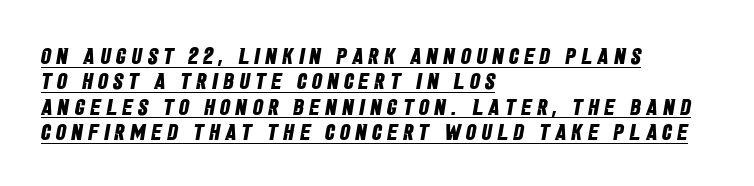
{"bold": "yes", "underline": "yes", "align": "left", "line_spacing": "tight", "line_spacing_ratio": 1.1, "letter_spacing": "wide", "letter_spacing_em": 0.23, "glyph_px": 23}
